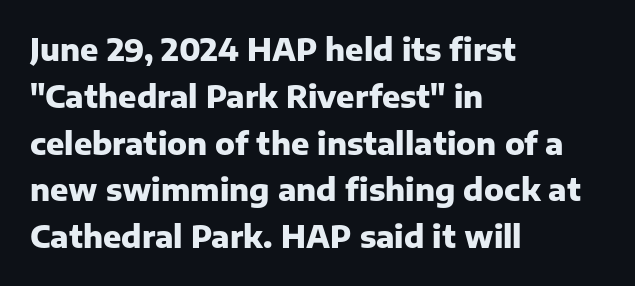
Summary of vertical rhythm: regular, with standard interline spacing. A roman cut, with each character standing at attention. A typesetter would label this face a sans. The baseline area is clear.
